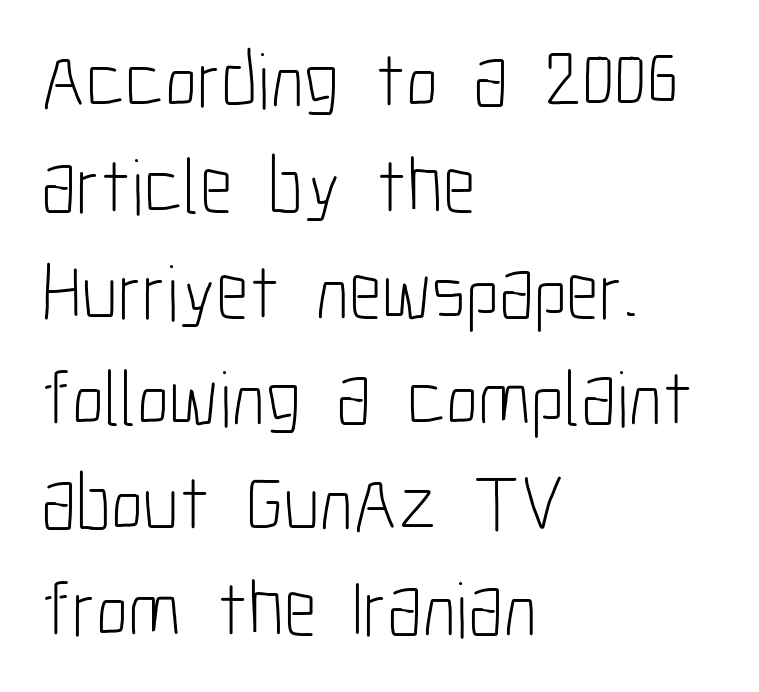
Each stroke keeps to a modest, everyday thickness or less. I'd call this a sans setting — the letters go barefoot. Teacher's note: observe the even left margin — that is flush-left alignment. A bare baseline throughout the passage. Characters remain perfectly vertical along every line.
